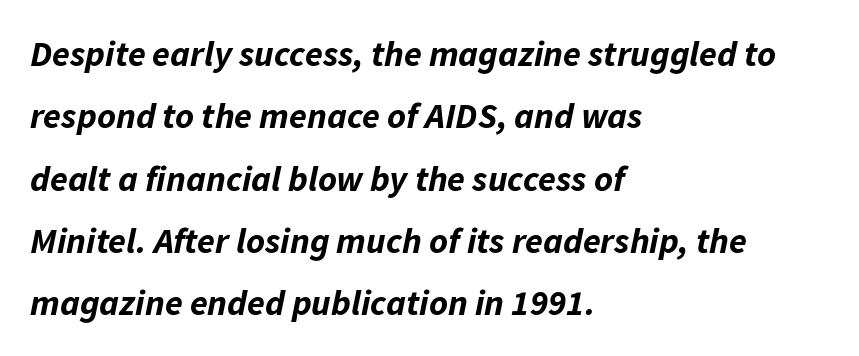
Q: Is the text bold? A: Yes.
Q: Is the text italic (slanted)? A: Yes, it leans right by about 11 degrees.
Q: Is the text underlined? A: No.
Q: How is the paragraph aligned? A: Left-aligned.
Q: Is the spacing between letters normal or unusually wide? A: Normal.
Q: Width (condensed, normal, or wide)? A: Normal.
Q: Stroke contrast? A: Low.
Q: x-height? A: Medium.
Q: Monospaced? A: No.
